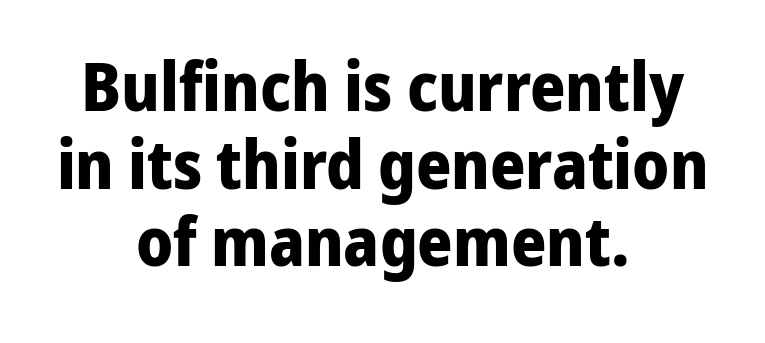
Set as a true bold cut, around the 700 mark. These lines huddle together more closely than default settings would place them. The space beneath each line is pristine and unruled. The text block is weighted toward neither margin, spreading evenly from the middle.
